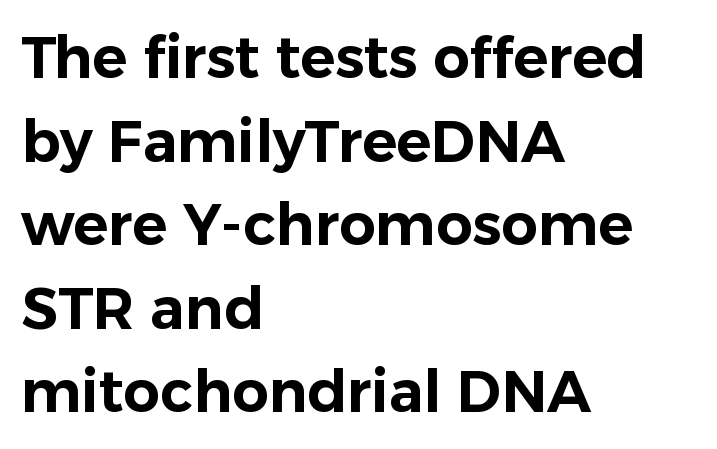
The image shows 58 px sans-serif type, upright; set left-aligned, normal line spacing (1.44x), normal letter spacing, not underlined; low stroke contrast and a medium x-height.
